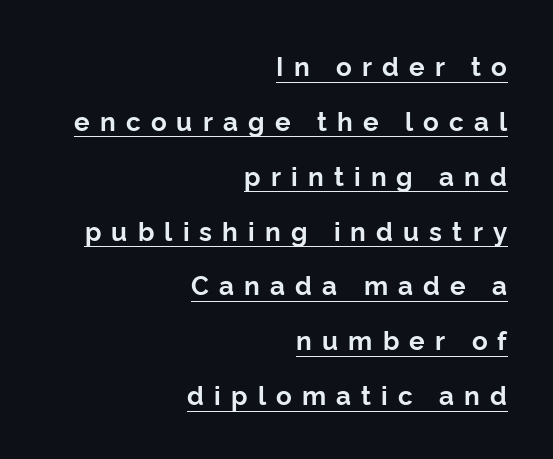
This rendering features underlined lettering. The rendering uses a bold face; every stroke is thick and dark. Regarding leading, the lines here are spaced well apart. The rendering inserts visible extra space after every character. When letters stand straight like this, we call the style roman or upright.
